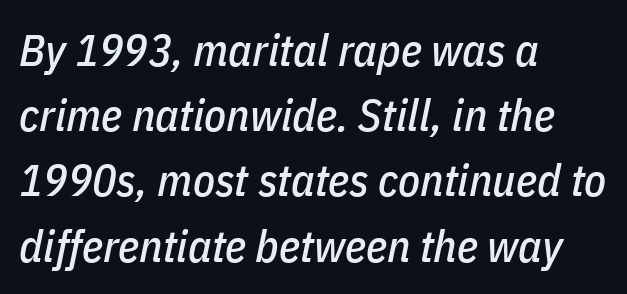
{"italic": "yes", "lean": "right", "slant_degrees": 11, "width": "condensed", "stroke_contrast": "low", "x_height": "medium", "monospaced": "no", "underline": "no", "align": "left", "line_spacing": "normal", "line_spacing_ratio": 1.45, "letter_spacing": "normal", "letter_spacing_em": 0.0, "glyph_px": 45}
